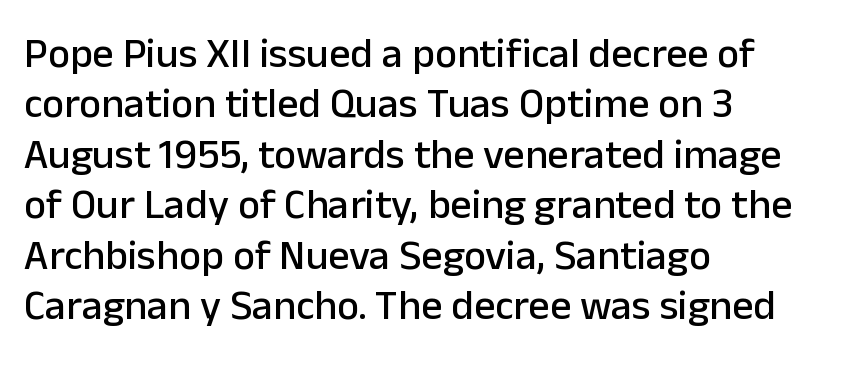
{"serif": "no", "italic": "no", "width": "normal", "stroke_contrast": "low", "x_height": "medium", "monospaced": "no", "underline": "no", "align": "left", "line_spacing_ratio": 1.2, "letter_spacing": "normal", "letter_spacing_em": 0.0, "glyph_px": 42}
